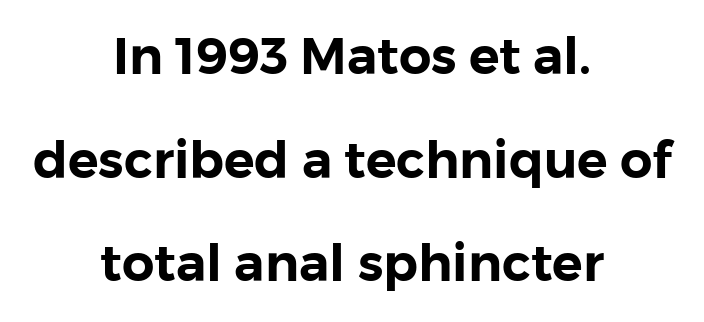
The image shows 51 px sans-serif type, upright; set centered, loose line spacing (2.03x), normal letter spacing, not underlined; low stroke contrast and a medium x-height.
